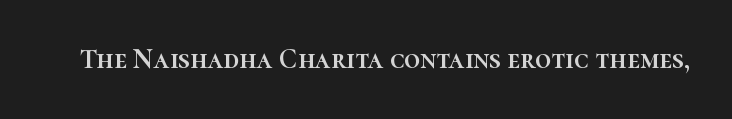
Q: Is the text italic (slanted)? A: No, it is upright.
Q: Is the text underlined? A: No.
Q: Is the spacing between letters normal or unusually wide? A: Normal.
Q: Width (condensed, normal, or wide)? A: Normal.
Q: Stroke contrast? A: High.
Q: x-height? A: Medium.
Q: Monospaced? A: No.
